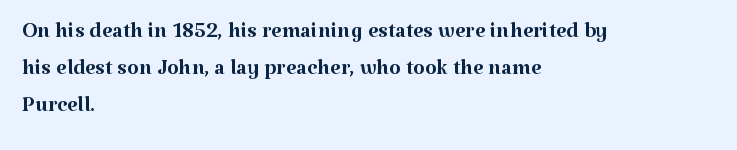
Q: Is the text bold? A: No.
Q: Is the text italic (slanted)? A: No, it is upright.
Q: Is the typeface a serif or a sans-serif typeface? A: Serif.
Q: Is the text underlined? A: No.
Q: How is the paragraph aligned? A: Left-aligned.
Q: Is the spacing between letters normal or unusually wide? A: Normal.
Q: Width (condensed, normal, or wide)? A: Normal.
Q: Stroke contrast? A: Medium.
Q: x-height? A: Medium.
Q: Monospaced? A: No.
